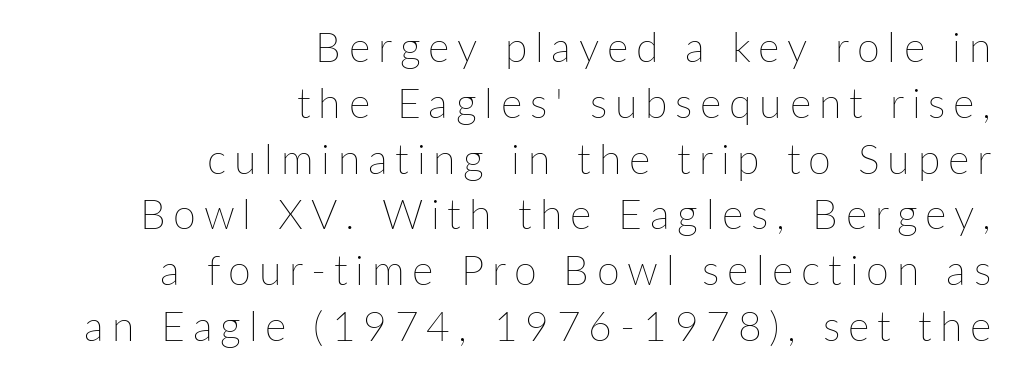
{"italic": "no", "bold": "no", "weight": "thin", "width": "normal", "stroke_contrast": "low", "x_height": "medium", "monospaced": "no", "underline": "no", "align": "right", "line_spacing": "normal", "line_spacing_ratio": 1.36, "glyph_px": 41}
